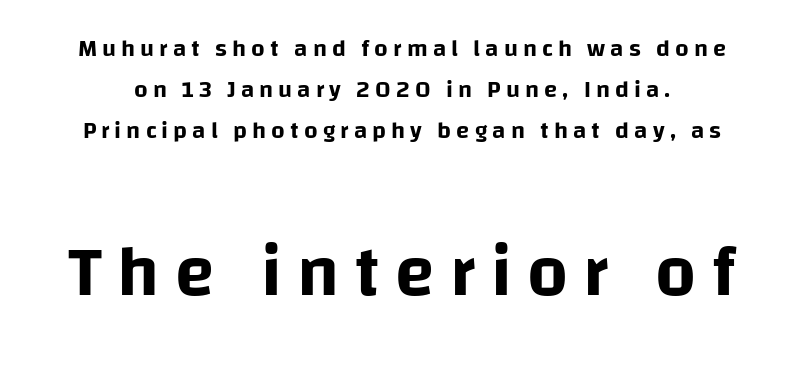
{"serif": "no", "italic": "no", "width": "normal", "stroke_contrast": "low", "x_height": "large", "monospaced": "no", "underline": "no", "align": "center", "line_spacing": "normal", "line_spacing_ratio": 1.7, "letter_spacing": "wide", "letter_spacing_em": 0.21, "larger_block": "second", "size_ratio": 3.0, "glyph_px": 72}
